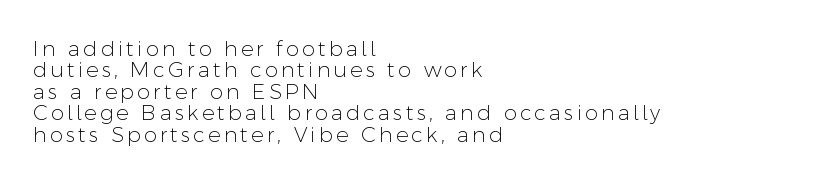
Q: Is the text bold? A: No.
Q: Is the text italic (slanted)? A: No, it is upright.
Q: Is the text underlined? A: No.
Q: How is the paragraph aligned? A: Left-aligned.
Q: Is the spacing between lines tight, normal or loose? A: Tight.
